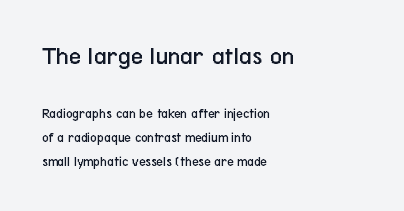
{"italic": "no", "bold": "no", "underline": "no", "align": "left", "line_spacing": "normal", "line_spacing_ratio": 1.68, "letter_spacing": "normal", "letter_spacing_em": 0.0, "larger_block": "first", "size_ratio": 1.86, "glyph_px": 26}
